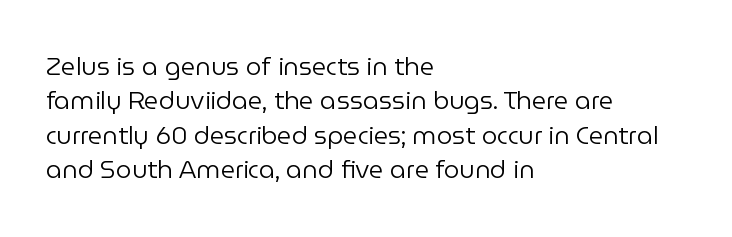
Q: Is the text bold? A: No.
Q: Is the text italic (slanted)? A: No, it is upright.
Q: Is the text underlined? A: No.
Q: How is the paragraph aligned? A: Left-aligned.
Q: Is the spacing between letters normal or unusually wide? A: Normal.
Q: Is the spacing between lines tight, normal or loose? A: Normal.
